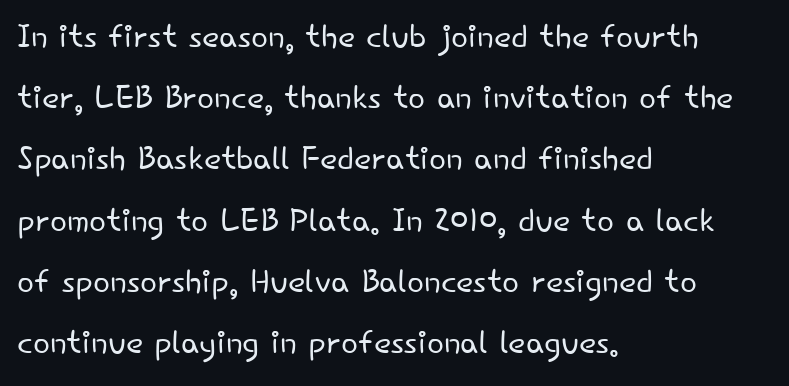
Regarding leading, the lines here are spaced in the standard way. The passage shown is typed in a proportional face where columns would drift. The typeface has the unassuming heft of standard copy or less. The type is set solid horizontally, with unmodified tracking. Check the space under the baseline: it is left empty.
